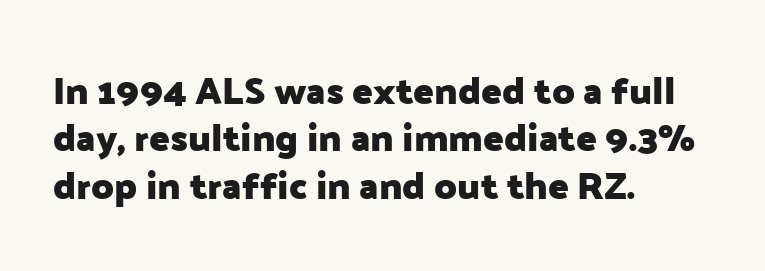
Q: Is the text bold? A: Yes.
Q: Is the text italic (slanted)? A: No, it is upright.
Q: Is the typeface a serif or a sans-serif typeface? A: Sans-serif.
Q: Is the text underlined? A: No.
Q: How is the paragraph aligned? A: Left-aligned.
Q: Is the spacing between letters normal or unusually wide? A: Normal.
Q: Is the spacing between lines tight, normal or loose? A: Normal.
Q: Width (condensed, normal, or wide)? A: Normal.
Q: Stroke contrast? A: Low.
Q: x-height? A: Medium.
Q: Monospaced? A: No.
